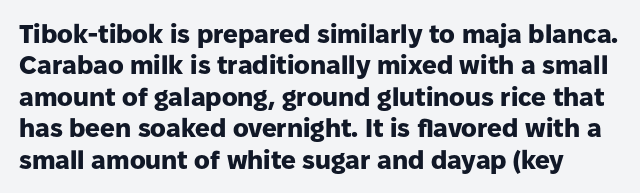
The image shows 26 px bold type, upright; set line spacing 1.21x, normal letter spacing, not underlined.
